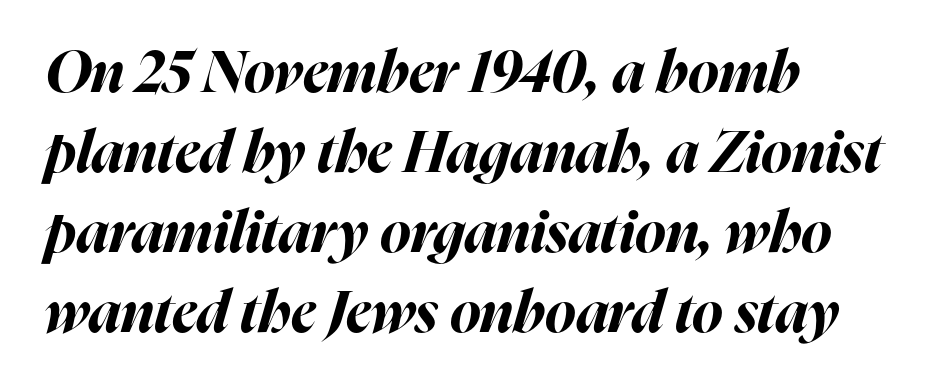
The image shows 58 px bold type, italic (leaning right); set left-aligned, normal line spacing (1.38x), normal letter spacing, not underlined; high stroke contrast and a medium x-height.
